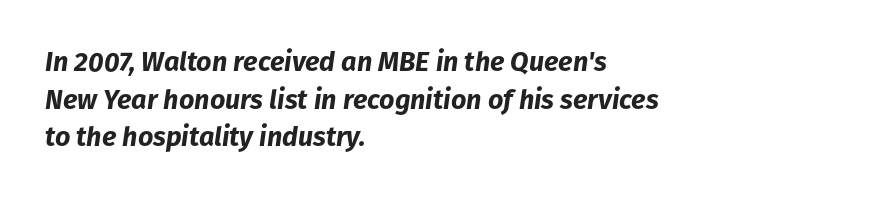
{"italic": "yes", "lean": "right", "slant_degrees": 8, "bold": "yes", "underline": "no", "align": "left", "line_spacing": "normal", "line_spacing_ratio": 1.39, "letter_spacing": "normal", "letter_spacing_em": 0.0, "glyph_px": 27}
